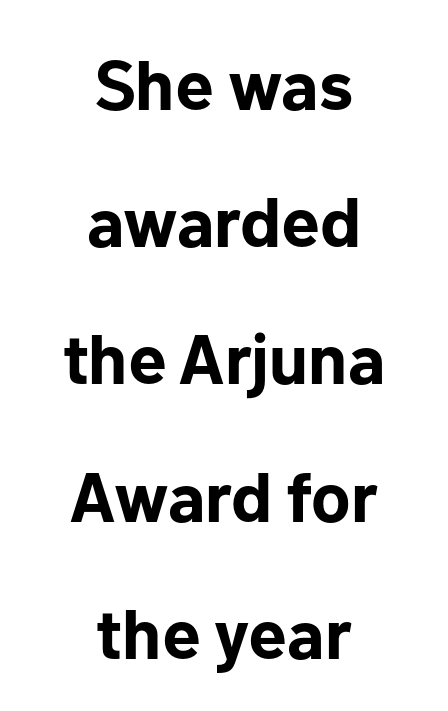
Q: Is the text bold? A: Yes.
Q: Is the text italic (slanted)? A: No, it is upright.
Q: Is the typeface a serif or a sans-serif typeface? A: Sans-serif.
Q: Is the text underlined? A: No.
Q: How is the paragraph aligned? A: Centered.
Q: Is the spacing between letters normal or unusually wide? A: Normal.
Q: Is the spacing between lines tight, normal or loose? A: Loose.
Q: Width (condensed, normal, or wide)? A: Normal.
Q: Stroke contrast? A: Low.
Q: x-height? A: Medium.
Q: Monospaced? A: No.
